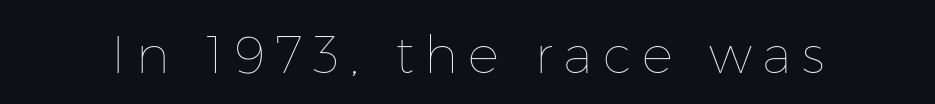
The image shows 52 px thin type, upright; set unusually wide letter spacing (+0.2 em), not underlined; low stroke contrast and a medium x-height.
